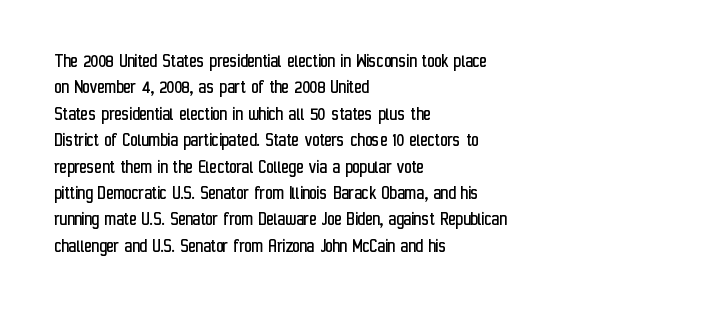
{"italic": "no", "bold": "no", "underline": "no", "align": "left", "line_spacing": "normal", "line_spacing_ratio": 1.32, "letter_spacing": "normal", "letter_spacing_em": 0.0, "glyph_px": 20}
